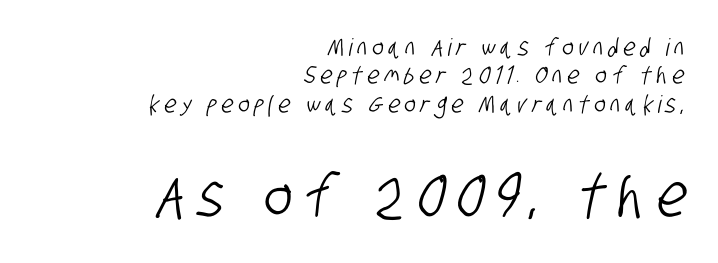
The image shows 59 px condensed sans-serif type; set right-aligned, line spacing 1.18x, unusually wide letter spacing (+0.21 em), not underlined; the second (bottom) block is 2.46x larger; low stroke contrast and a large x-height.
